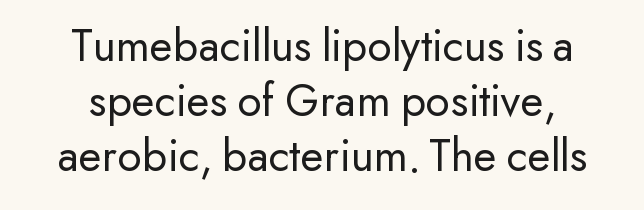
Every character sits straight up, as roman type does. Default kerning and tracking; the words read as compact shapes. A typesetter would label this face a sans. A student would call this center alignment; a typographer would say set centered. Stem width sits at or under what a default text font uses. Spacing verdict: proportional, widths tailored to each character.
